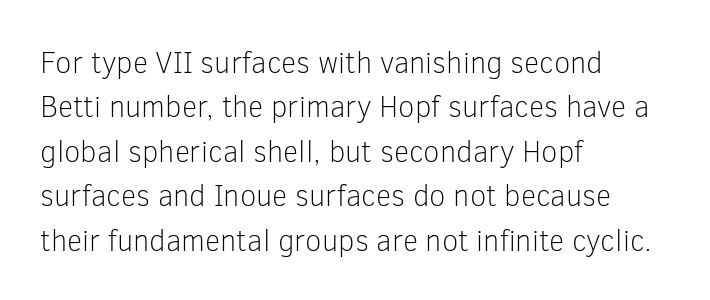
The image shows 30 px light sans-serif type, upright; set left-aligned, normal line spacing (1.48x), normal letter spacing, not underlined; low stroke contrast and a medium x-height.
